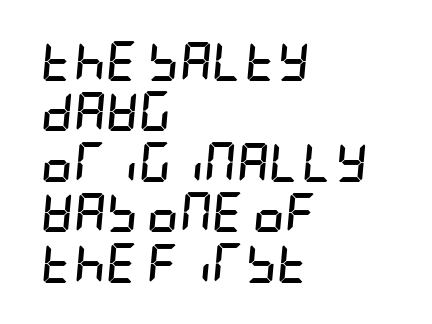
Q: Is the text bold? A: Yes.
Q: Is the text italic (slanted)? A: Yes, it leans right by about 5 degrees.
Q: Is the text underlined? A: No.
Q: How is the paragraph aligned? A: Left-aligned.
Q: Is the spacing between letters normal or unusually wide? A: Normal.
Q: Is the spacing between lines tight, normal or loose? A: Normal.
Q: Width (condensed, normal, or wide)? A: Condensed.
Q: Stroke contrast? A: Low.
Q: x-height? A: Large.
